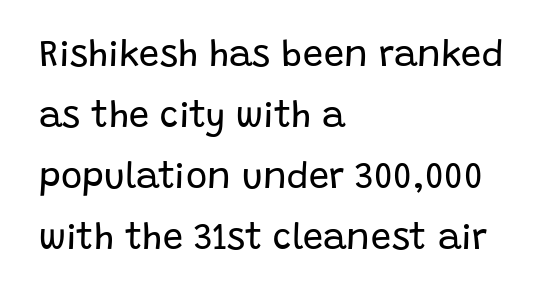
Alignment: flush left. The rendering uses a moderate line-height, typical for paragraphs. The passage shown is typed in a proportional face where columns would drift. The gaps between neighbouring characters are ordinary and unremarkable.
